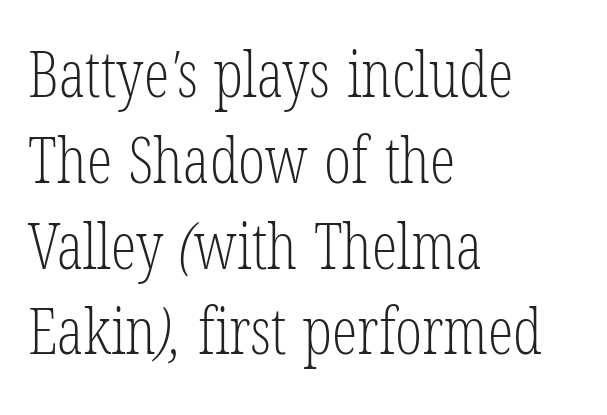
Q: Is the text bold? A: No.
Q: Is the typeface a serif or a sans-serif typeface? A: Serif.
Q: Is the text underlined? A: No.
Q: How is the paragraph aligned? A: Left-aligned.
Q: Is the spacing between letters normal or unusually wide? A: Normal.
Q: Is the spacing between lines tight, normal or loose? A: Normal.
Q: Width (condensed, normal, or wide)? A: Condensed.
Q: Stroke contrast? A: Low.
Q: x-height? A: Medium.
Q: Monospaced? A: No.
